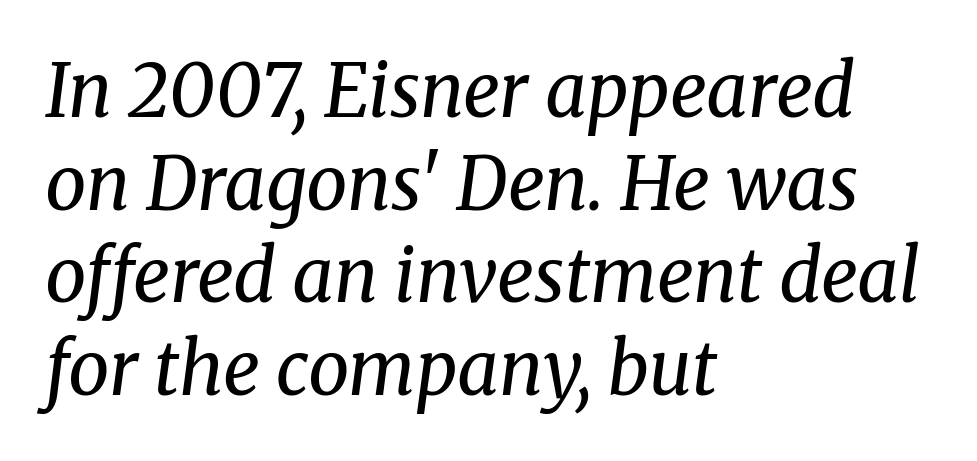
{"serif": "yes", "italic": "yes", "lean": "right", "slant_degrees": 8, "bold": "no", "weight": "regular", "width": "normal", "stroke_contrast": "medium", "x_height": "medium", "monospaced": "no", "underline": "no", "align": "left", "line_spacing": "normal", "line_spacing_ratio": 1.27, "letter_spacing": "normal", "letter_spacing_em": 0.0, "glyph_px": 73}
